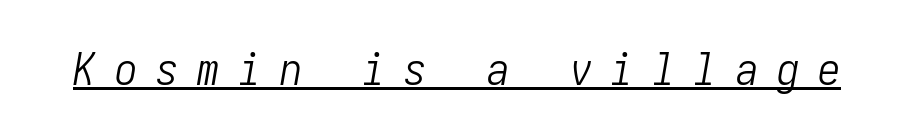
Q: Is the text bold? A: No.
Q: Is the text italic (slanted)? A: Yes, it leans right by about 10 degrees.
Q: Is the text underlined? A: Yes.
Q: Is the spacing between letters normal or unusually wide? A: Unusually wide.
Q: Width (condensed, normal, or wide)? A: Condensed.
Q: Stroke contrast? A: Low.
Q: x-height? A: Medium.
